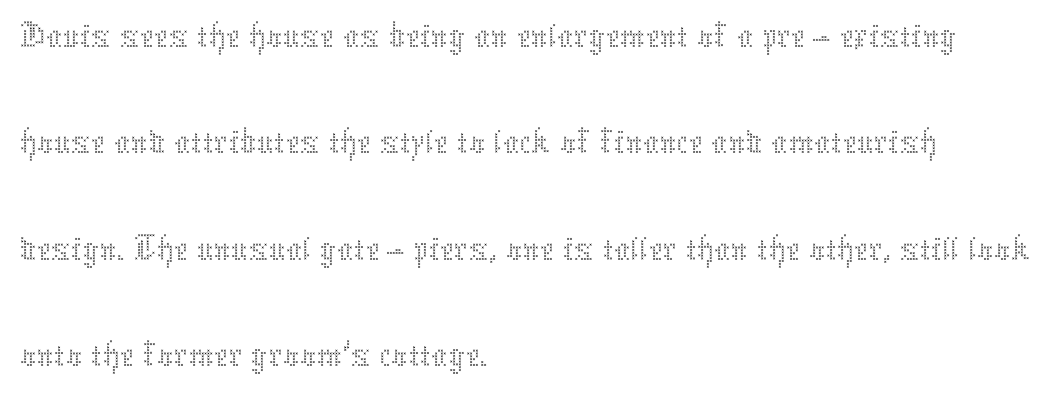
Q: Is the text bold? A: No.
Q: Is the text italic (slanted)? A: No, it is upright.
Q: Is the text underlined? A: No.
Q: How is the paragraph aligned? A: Left-aligned.
Q: Is the spacing between letters normal or unusually wide? A: Normal.
Q: Is the spacing between lines tight, normal or loose? A: Normal.
Q: Width (condensed, normal, or wide)? A: Normal.
Q: Stroke contrast? A: Medium.
Q: x-height? A: Medium.
Q: Monospaced? A: No.
